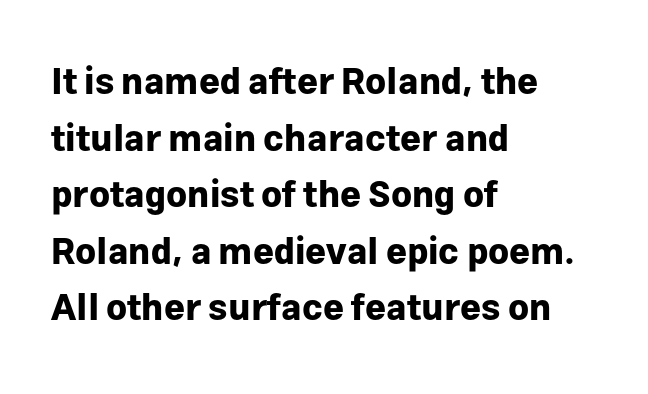
Q: Is the text bold? A: Yes.
Q: Is the text italic (slanted)? A: No, it is upright.
Q: Is the typeface a serif or a sans-serif typeface? A: Sans-serif.
Q: Is the text underlined? A: No.
Q: How is the paragraph aligned? A: Left-aligned.
Q: Is the spacing between letters normal or unusually wide? A: Normal.
Q: Is the spacing between lines tight, normal or loose? A: Normal.
Q: Width (condensed, normal, or wide)? A: Normal.
Q: Stroke contrast? A: Low.
Q: x-height? A: Medium.
Q: Monospaced? A: No.
